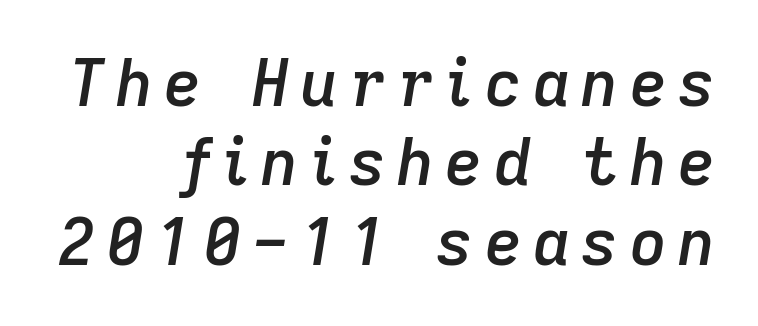
You could not count columns in this text — the font is proportionally spaced. Only glyphs here, with clear space below each row. Line endings align vertically; line beginnings do not. Emphasis-style slanted type is in use. Strokes here are thickened, but only to semibold level.
